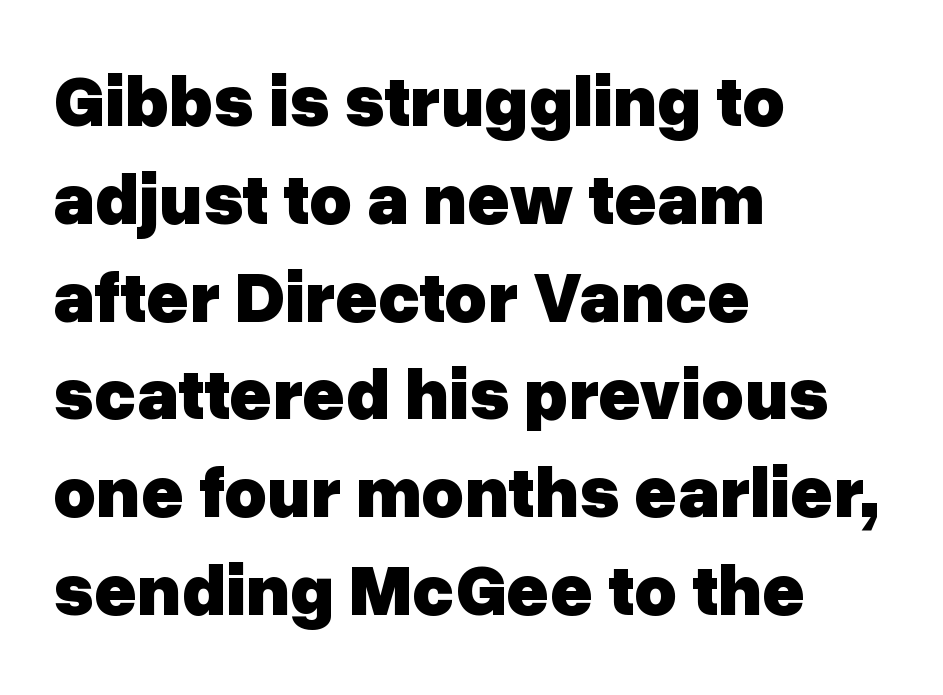
The image shows 73 px heavy sans-serif type, upright; set left-aligned, normal line spacing (1.34x), normal letter spacing, not underlined; low stroke contrast and a medium x-height.
